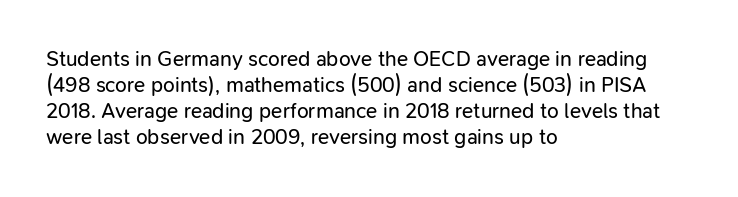
Q: Is the text bold? A: No.
Q: Is the text italic (slanted)? A: No, it is upright.
Q: Is the text underlined? A: No.
Q: How is the paragraph aligned? A: Left-aligned.
Q: Is the spacing between letters normal or unusually wide? A: Normal.
